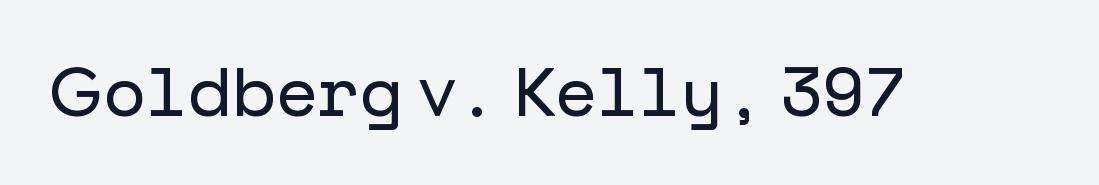
Quick note: not italic, upright. Check the space under the baseline: it is left empty. Stroke terminals: plain, sans-serif. In terms of letterspacing, this is plain default setting.
